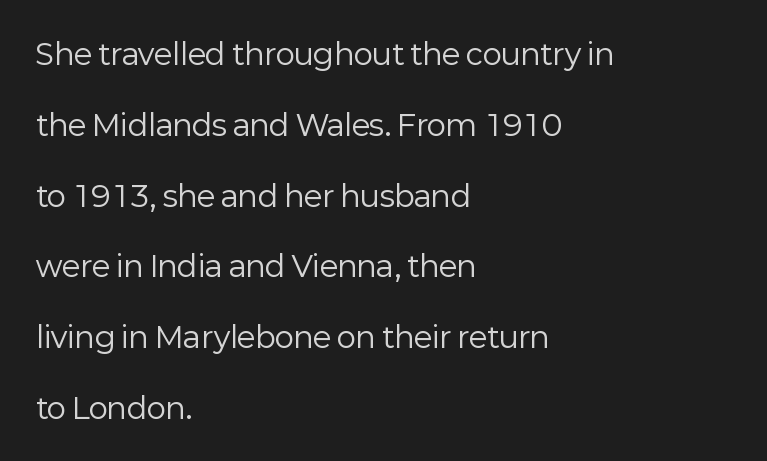
The image shows 29 px regular-weight sans-serif type, upright; set left-aligned, loose line spacing (2.44x), normal letter spacing, not underlined; low stroke contrast and a medium x-height.
